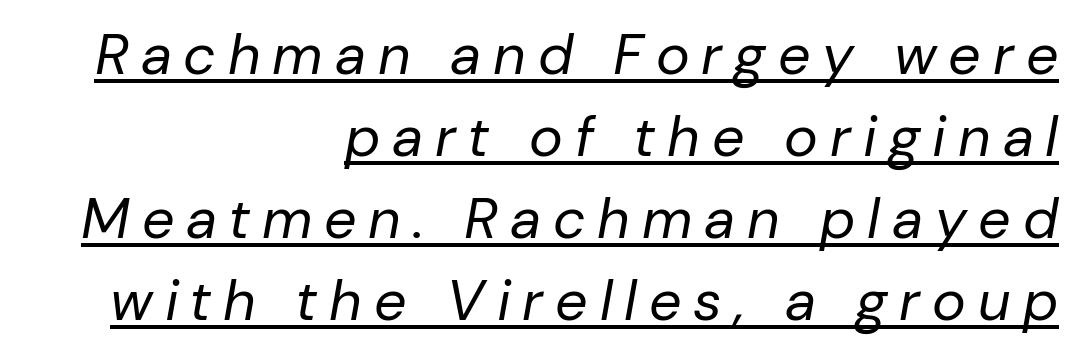
{"italic": "yes", "lean": "right", "slant_degrees": 10, "bold": "no", "weight": "regular", "width": "normal", "stroke_contrast": "low", "x_height": "medium", "monospaced": "no", "underline": "yes", "align": "right", "line_spacing": "normal", "line_spacing_ratio": 1.44, "letter_spacing": "wide", "letter_spacing_em": 0.21, "glyph_px": 57}
